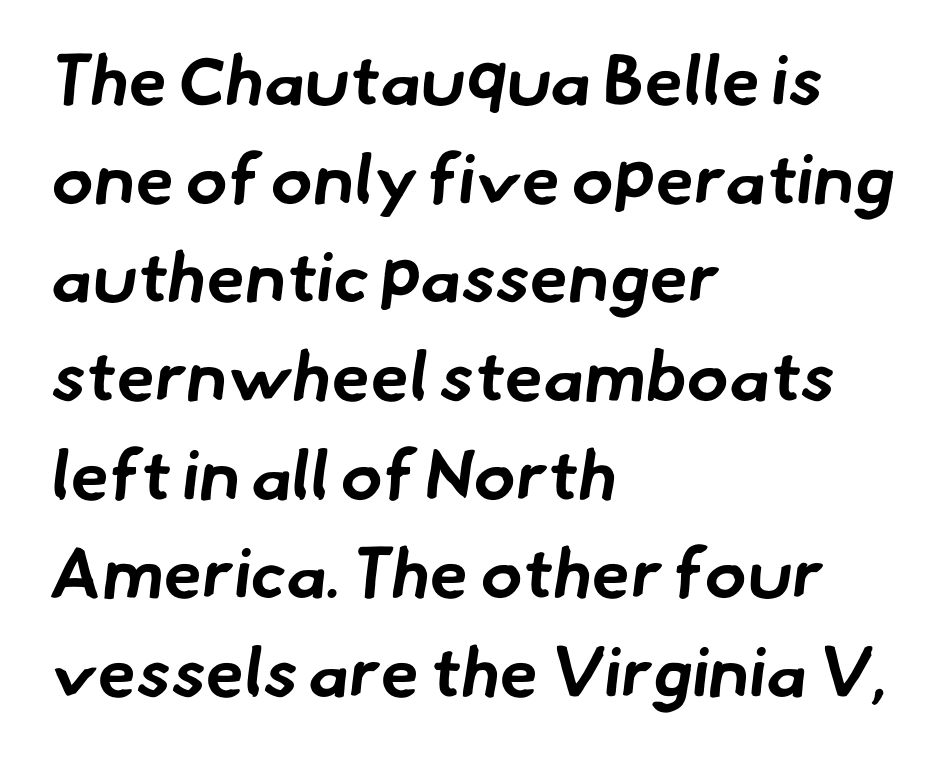
Q: Is the text bold? A: Yes.
Q: Is the typeface a serif or a sans-serif typeface? A: Sans-serif.
Q: Is the text underlined? A: No.
Q: How is the paragraph aligned? A: Left-aligned.
Q: Is the spacing between letters normal or unusually wide? A: Normal.
Q: Is the spacing between lines tight, normal or loose? A: Normal.
Q: Width (condensed, normal, or wide)? A: Normal.
Q: Stroke contrast? A: Low.
Q: x-height? A: Small.
Q: Monospaced? A: No.
